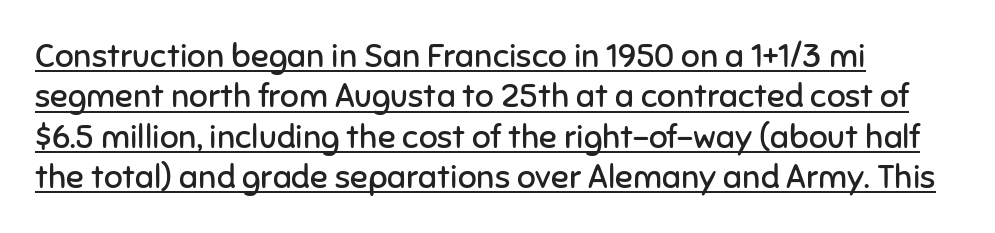
The image shows 33 px regular-weight sans-serif type, upright; set left-aligned, line spacing 1.22x, normal letter spacing, underlined; low stroke contrast and a medium x-height.
